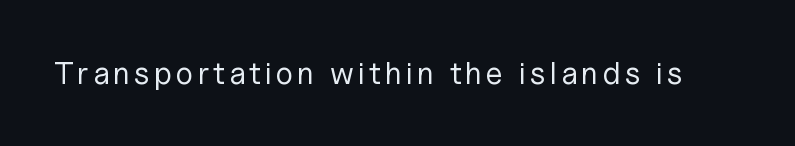
{"serif": "no", "italic": "no", "bold": "no", "weight": "regular", "width": "normal", "stroke_contrast": "low", "x_height": "medium", "monospaced": "no", "underline": "no", "glyph_px": 31}
